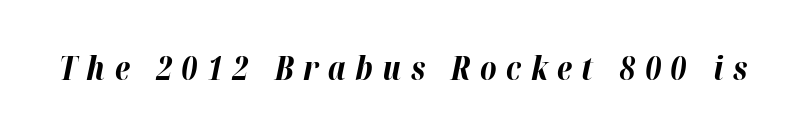
The passage shown is typed in a proportional face where columns would drift. Underlining? Definitely not there. Rendered with sloped, italic letterforms. Letter spacing: wide.
